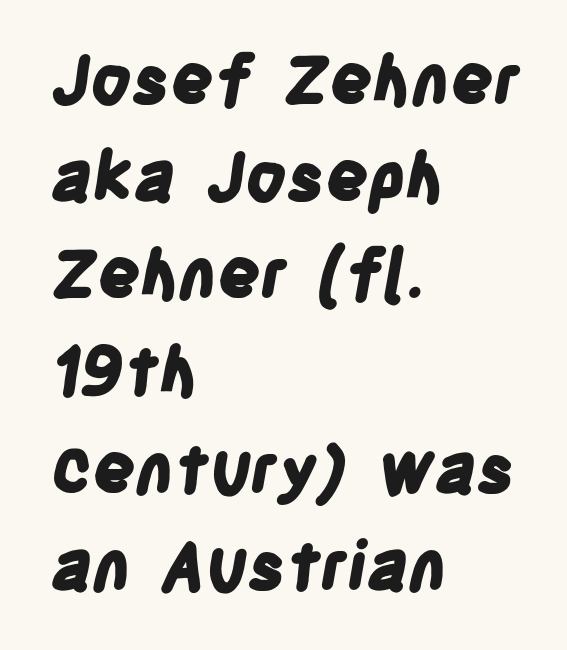
Regarding leading, the lines here are spaced in the standard way. The glyphs in this specimen are sans serif. The letters advance in unequal steps, a hallmark of proportional type. How heavy is the stroke? Heavy — this is a bold.
